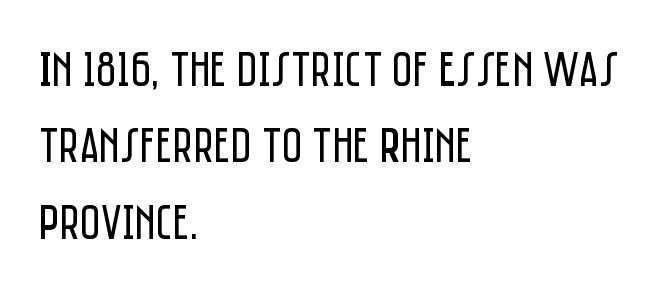
{"serif": "no", "italic": "no", "bold": "no", "weight": "regular", "width": "condensed", "stroke_contrast": "low", "x_height": "large", "monospaced": "no", "underline": "no", "align": "left", "line_spacing": "normal", "line_spacing_ratio": 1.53, "letter_spacing": "normal", "letter_spacing_em": 0.0, "glyph_px": 50}
